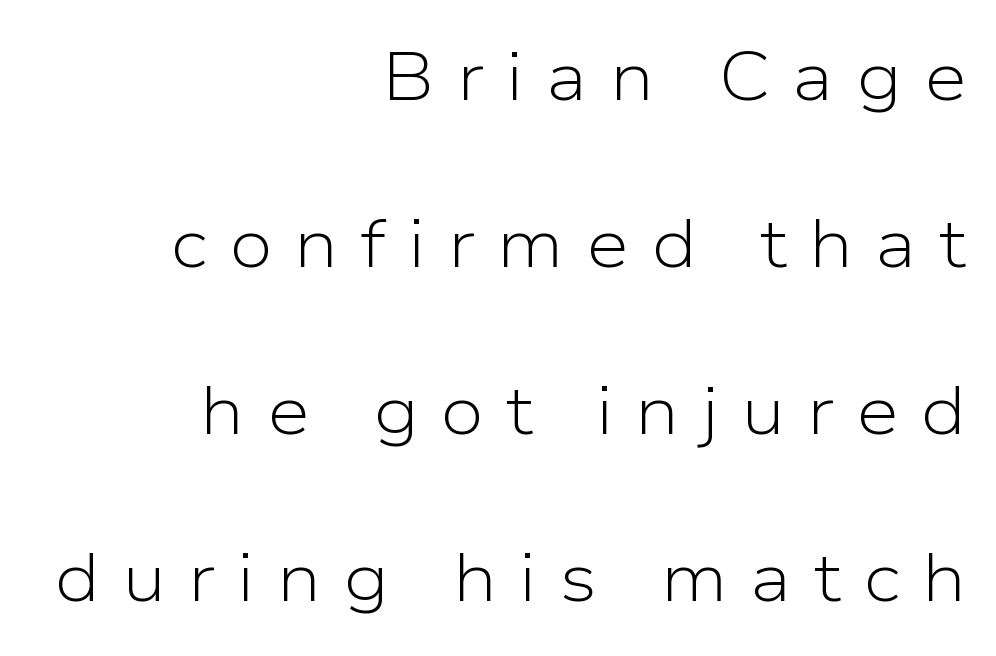
The image shows 69 px light sans-serif type, upright; set right-aligned, loose line spacing (2.42x), unusually wide letter spacing (+0.32 em), not underlined; low stroke contrast and a medium x-height.
